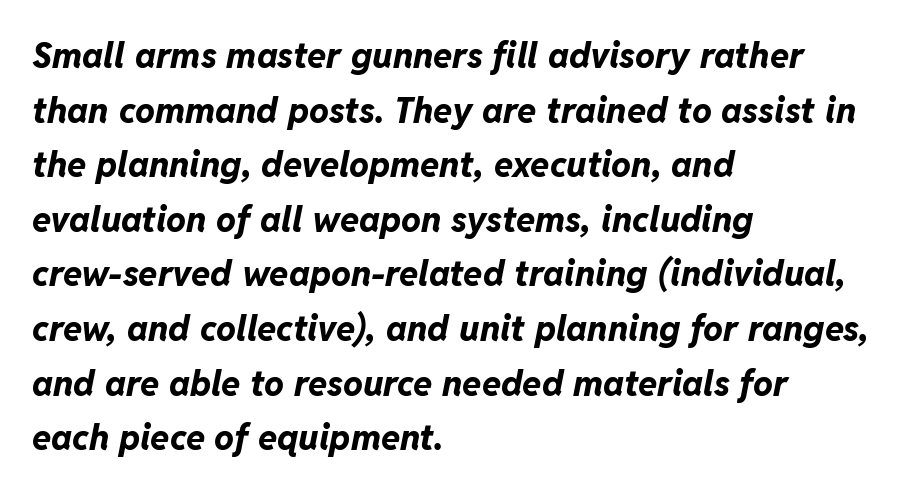
The image shows 35 px bold type, italic (leaning right); set left-aligned, normal line spacing (1.56x), normal letter spacing, not underlined; low stroke contrast and a medium x-height.
